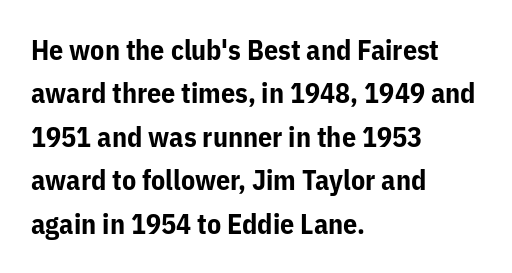
The image shows 28 px bold sans-serif type, upright; set left-aligned, normal line spacing (1.55x), normal letter spacing, not underlined; low stroke contrast and a medium x-height.
